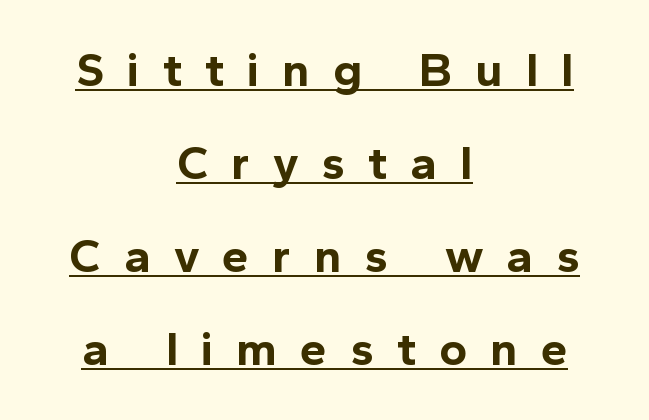
Q: Is the text bold? A: Yes.
Q: Is the text italic (slanted)? A: No, it is upright.
Q: Is the typeface a serif or a sans-serif typeface? A: Sans-serif.
Q: Is the text underlined? A: Yes.
Q: How is the paragraph aligned? A: Centered.
Q: Is the spacing between letters normal or unusually wide? A: Unusually wide.
Q: Is the spacing between lines tight, normal or loose? A: Loose.
Q: Width (condensed, normal, or wide)? A: Normal.
Q: x-height? A: Medium.
Q: Monospaced? A: No.
